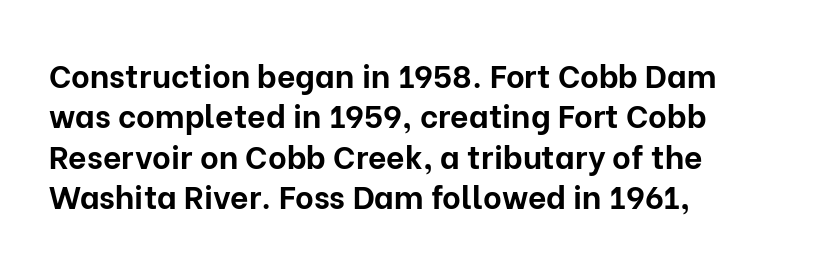
Descenders hang freely into open space. Nothing sits at the stroke ends, so this counts as sans-serif. In terms of letterspacing, this is plain default setting. Posture: vertical. A typesetter would call this proportional, since set widths differ per character. Casual observation: everything's shoved over to the left.
